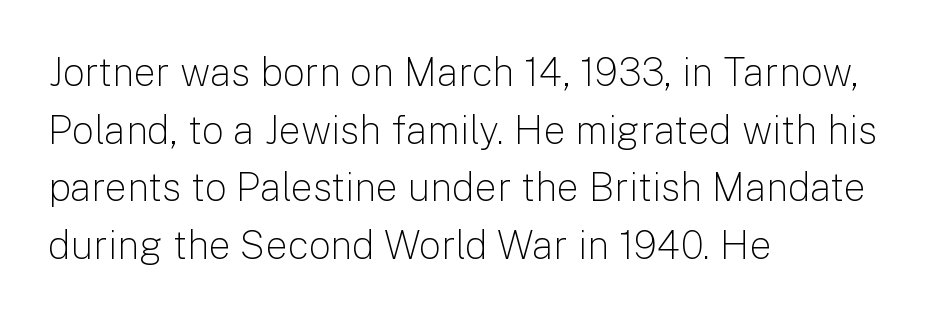
Q: Is the text bold? A: No.
Q: Is the text italic (slanted)? A: No, it is upright.
Q: Is the typeface a serif or a sans-serif typeface? A: Sans-serif.
Q: Is the text underlined? A: No.
Q: How is the paragraph aligned? A: Left-aligned.
Q: Is the spacing between letters normal or unusually wide? A: Normal.
Q: Is the spacing between lines tight, normal or loose? A: Normal.
Q: Width (condensed, normal, or wide)? A: Normal.
Q: Stroke contrast? A: Low.
Q: x-height? A: Medium.
Q: Monospaced? A: No.
